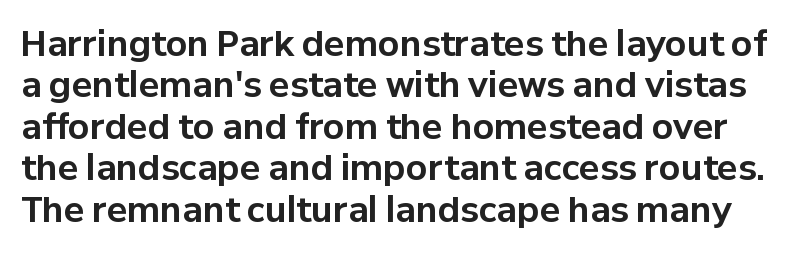
The image shows 34 px bold sans-serif type, upright; set line spacing 1.22x, normal letter spacing, not underlined; low stroke contrast and a medium x-height.
